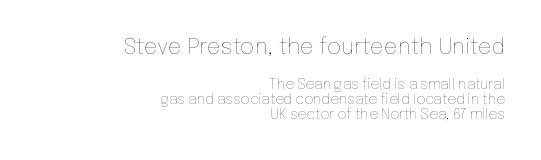
Characters follow at the spacing the type designer built in. Very little white space separates one row of letters from the next. Honestly, there is no underline to notice here at all. The weight tops out at a normal text grade.
